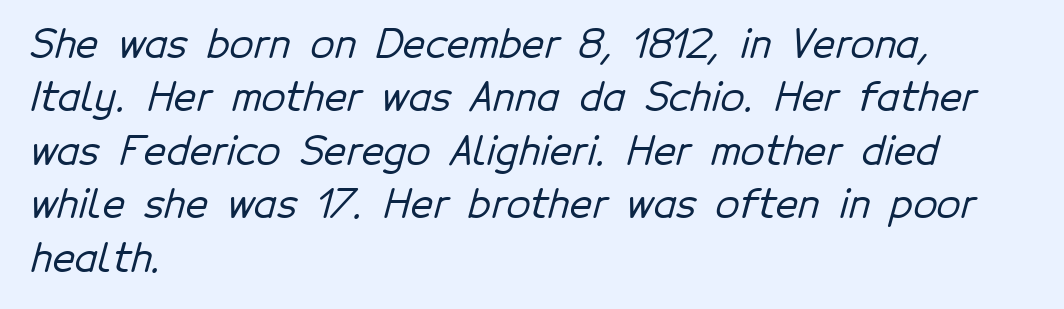
{"serif": "no", "width": "normal", "stroke_contrast": "low", "x_height": "medium", "monospaced": "no", "underline": "no", "align": "left", "line_spacing": "normal", "line_spacing_ratio": 1.37, "letter_spacing": "normal", "letter_spacing_em": 0.0, "glyph_px": 39}
